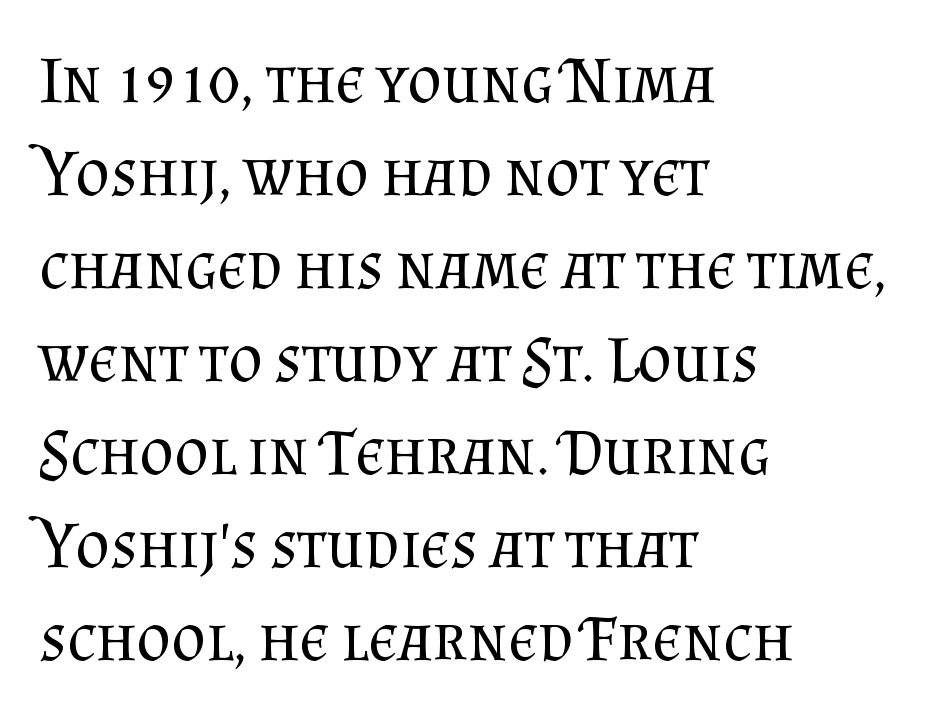
{"serif": "yes", "italic": "no", "bold": "no", "weight": "regular", "width": "normal", "stroke_contrast": "medium", "x_height": "small", "monospaced": "no", "underline": "no", "align": "left", "line_spacing": "normal", "line_spacing_ratio": 1.41, "letter_spacing": "normal", "letter_spacing_em": 0.0, "glyph_px": 66}
